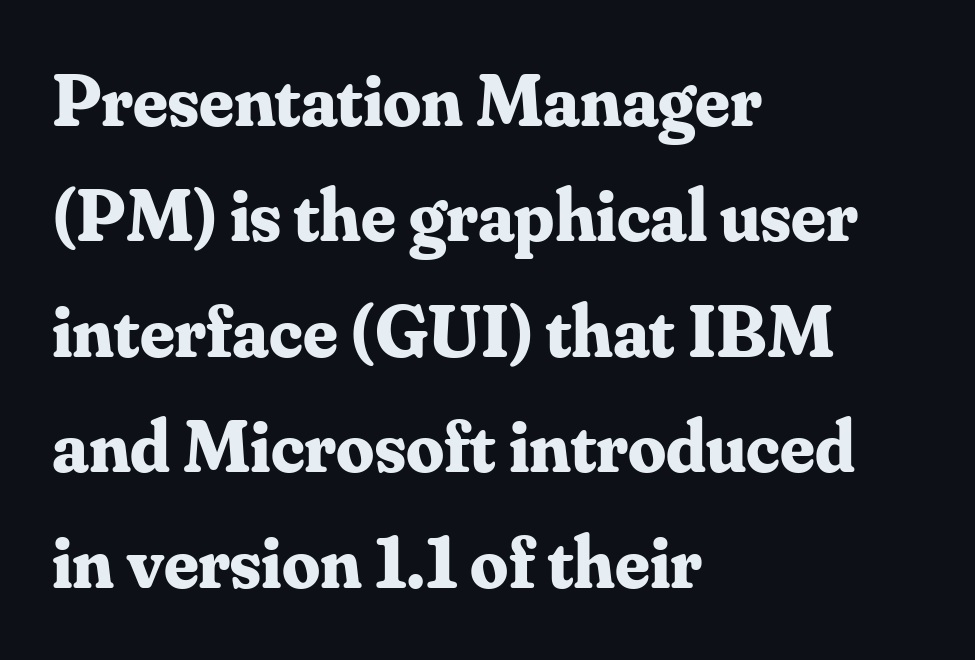
Does the lettering tilt? It doesn't — this is upright. Is the type bold? Yes — the strokes are clearly thick and heavy. No word sits above an underline. Note: serifs present on the glyphs. Is this a fixed-width face? No — the glyphs have proportional, varying widths. Notice how the passage keeps a crisp vertical edge on the left only.
